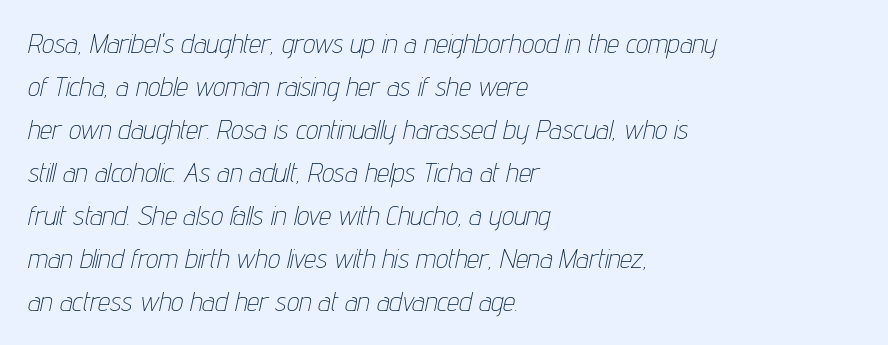
Unmarked baselines from the first word to the last. The rendering keeps characters at their native spacing. Caption: multi-line text, flush left, ragged right. Yep, that's italic — everything's leaning. Weight: not bold — regular or lighter.
